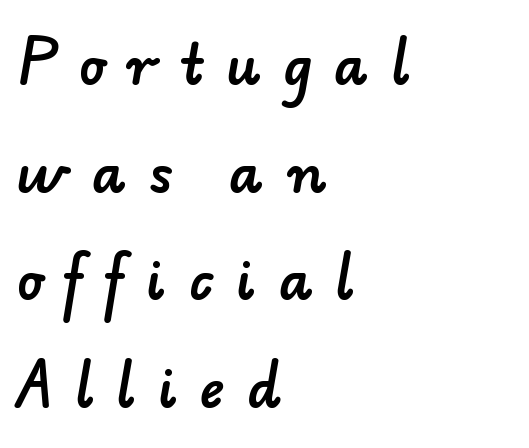
The image shows 53 px sans-serif type; set left-aligned, loose line spacing (2.03x), unusually wide letter spacing (+0.43 em), not underlined; low stroke contrast and a small x-height.
